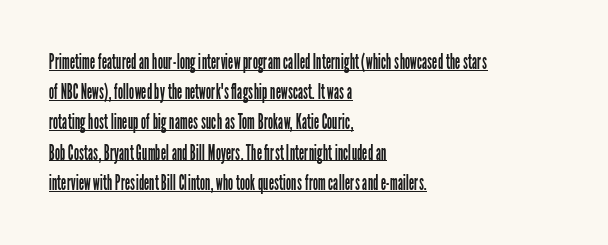
Q: Is the text bold? A: No.
Q: Is the text italic (slanted)? A: No, it is upright.
Q: Is the text underlined? A: Yes.
Q: How is the paragraph aligned? A: Left-aligned.
Q: Is the spacing between letters normal or unusually wide? A: Normal.
Q: Is the spacing between lines tight, normal or loose? A: Normal.
